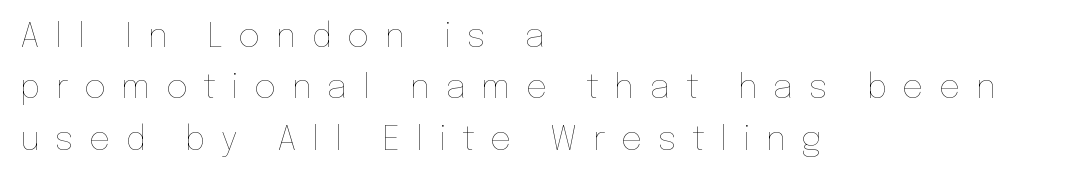
Line beginnings align vertically; line endings do not. Anything drawn beneath the words? Only blank space. This sample has the flowing, uneven cadence of proportional lettering. Students, note that the glyphs here are deliberately spaced far apart.
